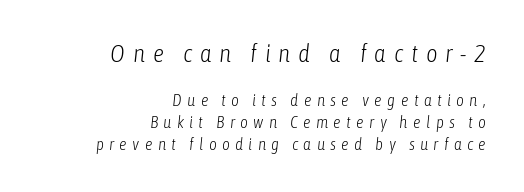
{"italic": "yes", "lean": "right", "slant_degrees": 6, "bold": "no", "underline": "no", "align": "right", "line_spacing": "normal", "line_spacing_ratio": 1.28, "letter_spacing": "wide", "letter_spacing_em": 0.31, "larger_block": "first", "size_ratio": 1.47, "glyph_px": 25}
